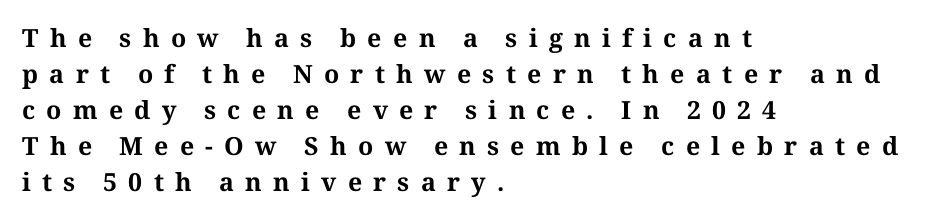
The image shows 25 px bold type, upright; set left-aligned, normal line spacing (1.44x), unusually wide letter spacing (+0.45 em), not underlined.
